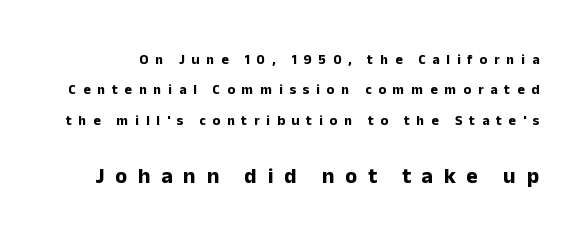
The image shows 22 px bold type, upright; set loose line spacing (2.17x), unusually wide letter spacing (+0.49 em), not underlined; the second (bottom) block is 1.57x larger.
